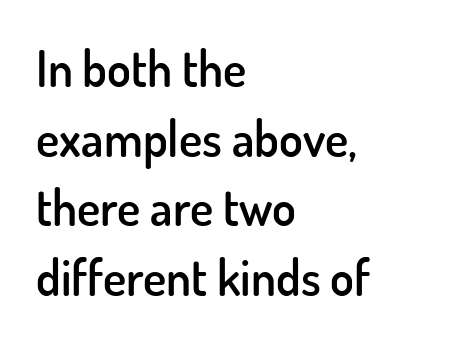
The image shows 49 px semibold sans-serif type, upright; set left-aligned, normal line spacing (1.42x), normal letter spacing, not underlined; low stroke contrast and a small x-height.
